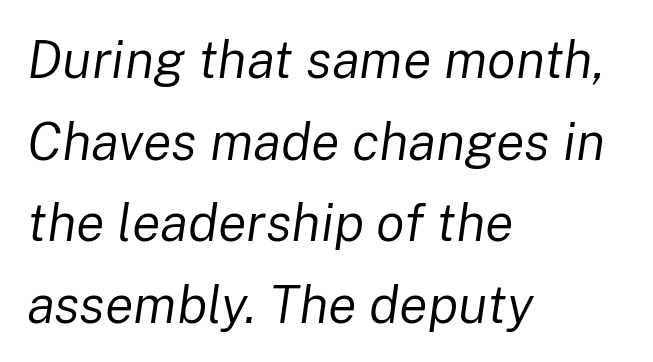
The image shows 53 px regular-weight type, italic (leaning right); set left-aligned, normal line spacing (1.54x), normal letter spacing, not underlined; low stroke contrast and a medium x-height.
